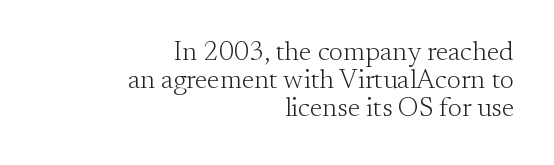
Q: Is the text bold? A: No.
Q: Is the text italic (slanted)? A: No, it is upright.
Q: Is the text underlined? A: No.
Q: How is the paragraph aligned? A: Right-aligned.
Q: Is the spacing between letters normal or unusually wide? A: Normal.
Q: Is the spacing between lines tight, normal or loose? A: Tight.
